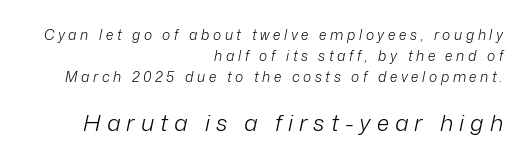
The image shows 23 px text type, italic (leaning right); set right-aligned, normal line spacing (1.5x), unusually wide letter spacing (+0.26 em), not underlined; the second (bottom) block is 1.64x larger.
